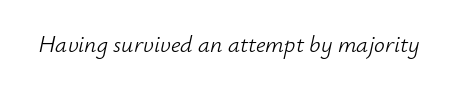
{"italic": "yes", "lean": "right", "slant_degrees": 12, "bold": "no", "underline": "no", "letter_spacing": "normal", "letter_spacing_em": 0.0, "glyph_px": 24}
